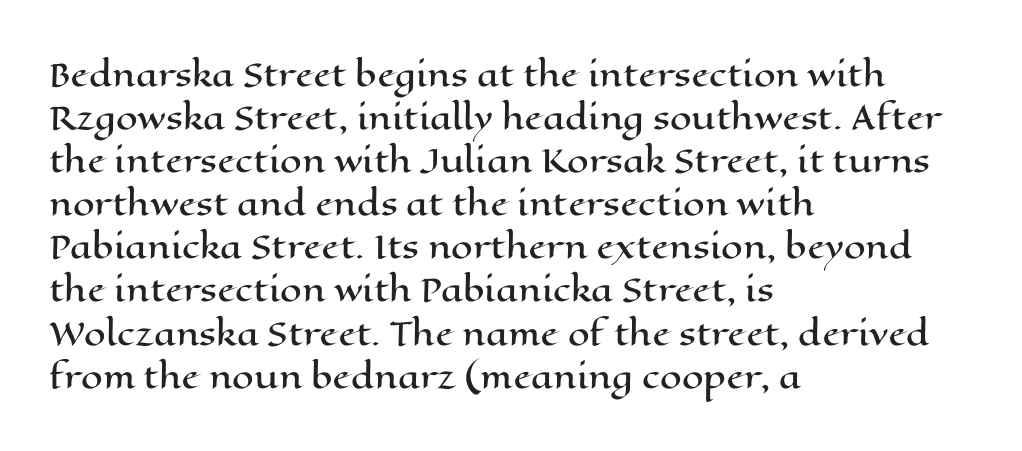
{"italic": "no", "width": "wide", "stroke_contrast": "high", "x_height": "medium", "monospaced": "no", "underline": "no", "align": "left", "line_spacing": "normal", "line_spacing_ratio": 1.39, "letter_spacing": "normal", "letter_spacing_em": 0.0, "glyph_px": 31}
